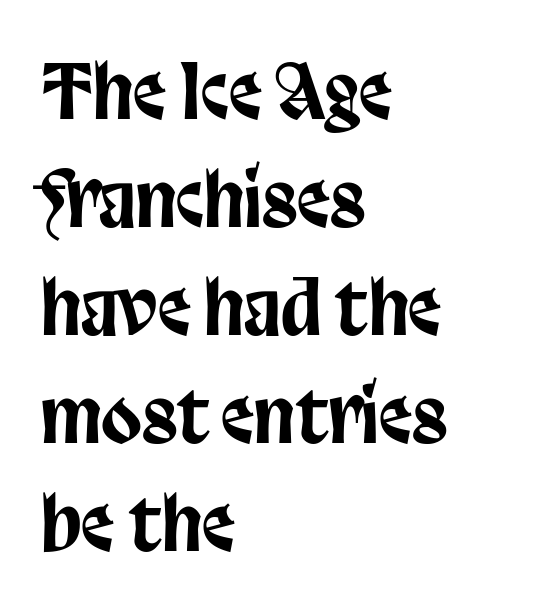
{"serif": "no", "italic": "no", "width": "condensed", "stroke_contrast": "low", "x_height": "large", "monospaced": "no", "underline": "no", "align": "left", "line_spacing": "normal", "line_spacing_ratio": 1.46, "letter_spacing": "normal", "letter_spacing_em": 0.0, "glyph_px": 74}
